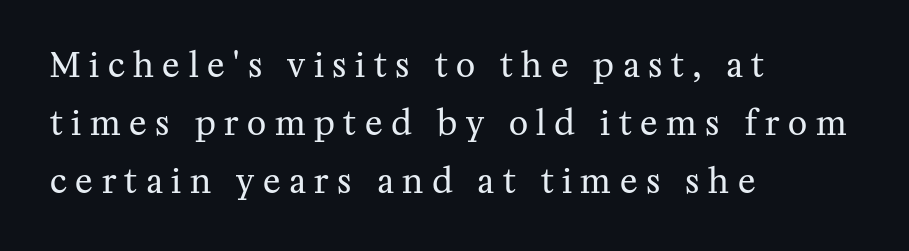
{"serif": "yes", "italic": "no", "bold": "no", "weight": "regular", "width": "normal", "stroke_contrast": "medium", "x_height": "medium", "monospaced": "no", "underline": "no", "align": "left", "line_spacing_ratio": 1.76, "letter_spacing": "wide", "letter_spacing_em": 0.26, "glyph_px": 33}
